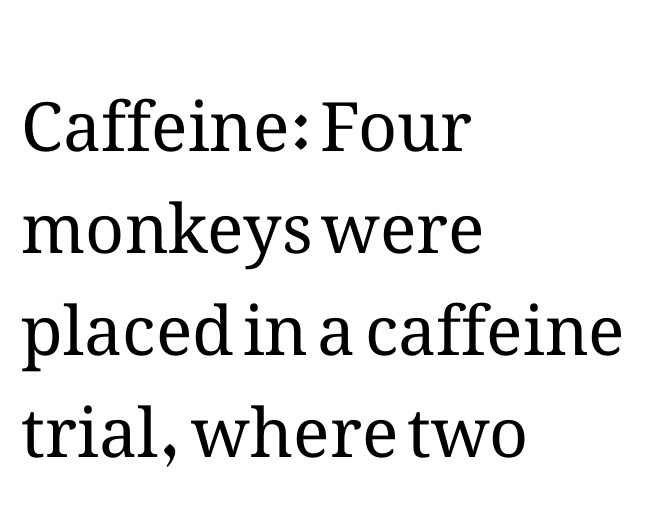
Evenly set lines give the paragraph a standard silhouette. The area under the type is left untouched. Heft: none added — not bold. You could call the tracking neutral — neither tight nor loose. The passage shown is typed in a proportional face where columns would drift. Is there any slant? The stems are plumb.
